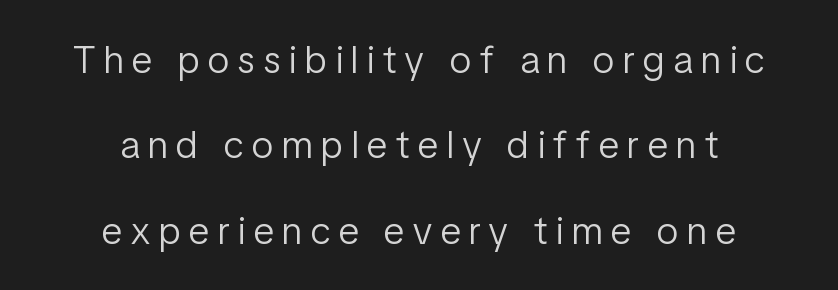
This is sans-serif lettering, the kind often seen on screens and signage. It's the straight-up-and-down kind of type. How are the letters spaced? Widely, with obvious added tracking. The letters advance in unequal steps, a hallmark of proportional type. These lines are centered, leaving both edges ragged. Rule under the text: the space is simply empty.
